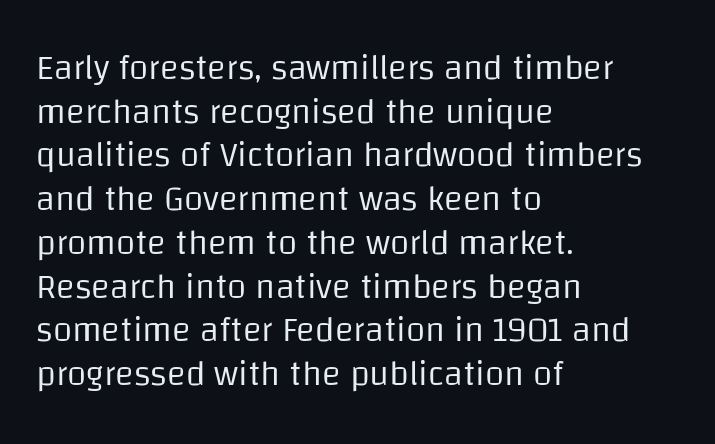
Note the varied advance widths — an 'i' is clearly narrower than an 'm'. Regarding serifs, this sample does without them. The rendering anchors every line to the left-hand side. Students, note that the glyphs here touch the page at normal intervals.
